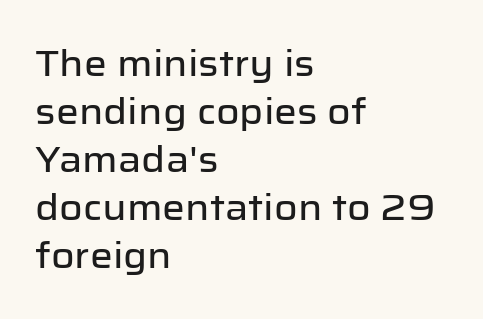
The image shows 36 px sans-serif type, upright; set left-aligned, normal line spacing (1.33x), normal letter spacing, not underlined; low stroke contrast and a medium x-height.
